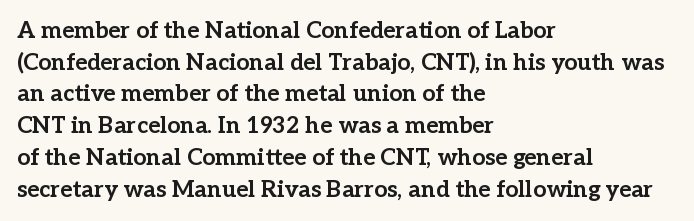
The lines are quadded left. Regular leading. Nothing unusual about the tracking: characters are spaced as the font intends. The font is running at its bold setting. Tall strokes in this sample are plumb rather than angled.
